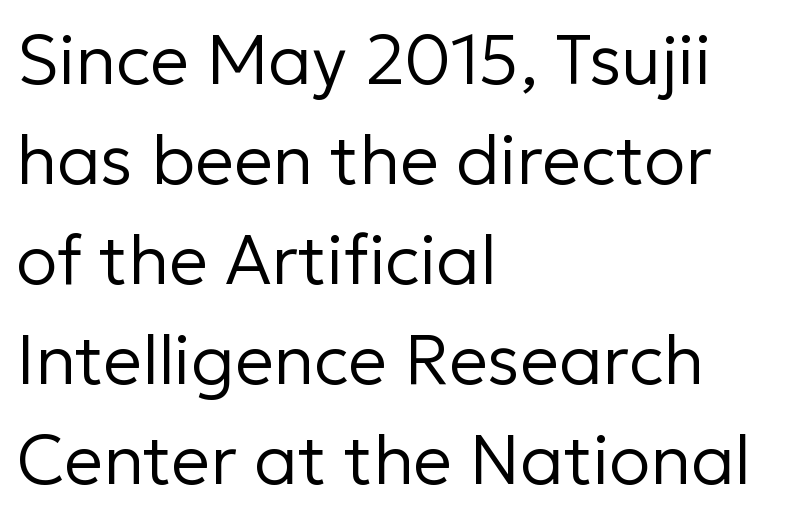
{"serif": "no", "italic": "no", "bold": "no", "weight": "regular", "width": "normal", "stroke_contrast": "low", "x_height": "medium", "monospaced": "no", "underline": "no", "align": "left", "line_spacing": "normal", "line_spacing_ratio": 1.45, "letter_spacing": "normal", "letter_spacing_em": 0.0, "glyph_px": 69}
